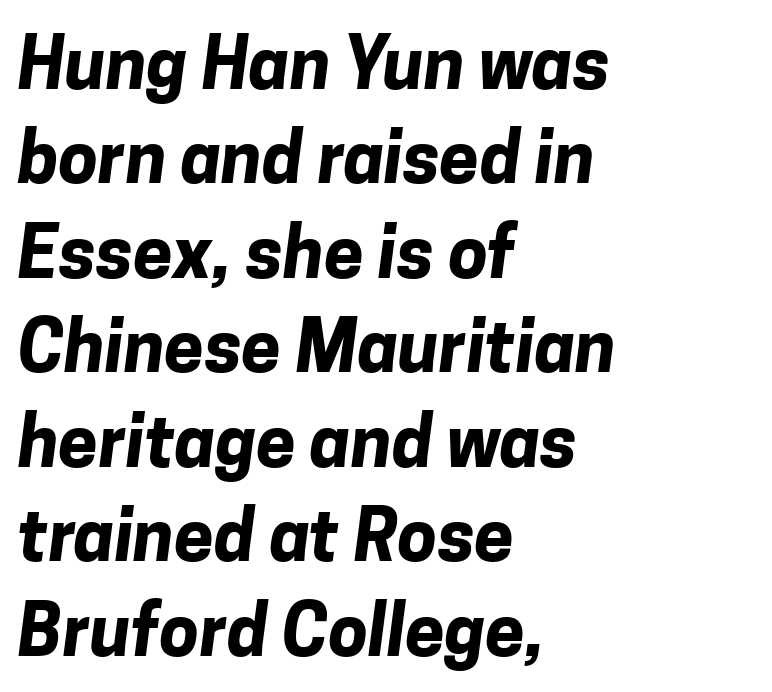
{"serif": "no", "bold": "yes", "weight": "bold", "width": "normal", "stroke_contrast": "low", "x_height": "medium", "monospaced": "no", "underline": "no", "align": "left", "line_spacing": "normal", "line_spacing_ratio": 1.33, "letter_spacing": "normal", "letter_spacing_em": 0.0, "glyph_px": 71}
